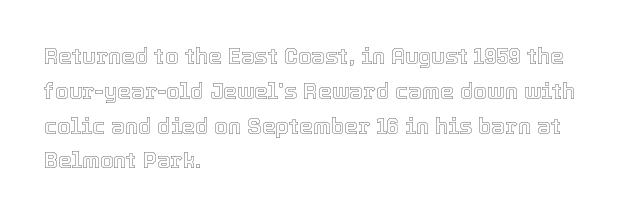
Q: Is the text italic (slanted)? A: No, it is upright.
Q: Is the text underlined? A: No.
Q: How is the paragraph aligned? A: Left-aligned.
Q: Is the spacing between letters normal or unusually wide? A: Normal.
Q: Is the spacing between lines tight, normal or loose? A: Normal.
